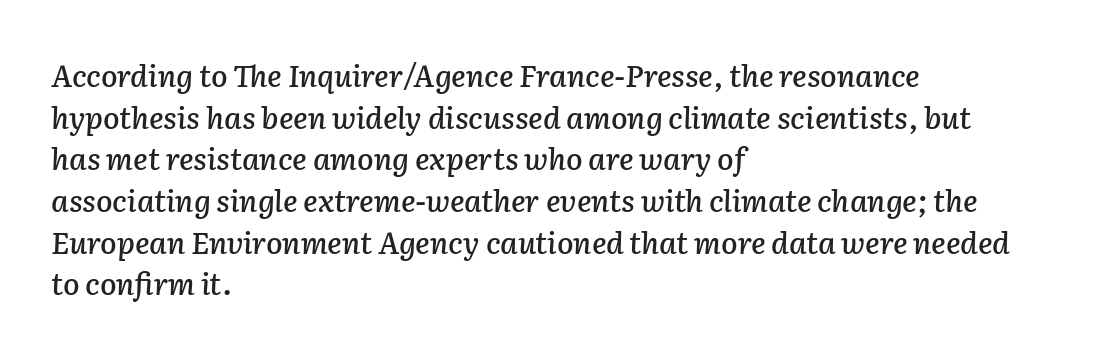
The image shows 30 px text type, italic (leaning right); set left-aligned, normal line spacing (1.39x), normal letter spacing, not underlined; low stroke contrast and a medium x-height.
